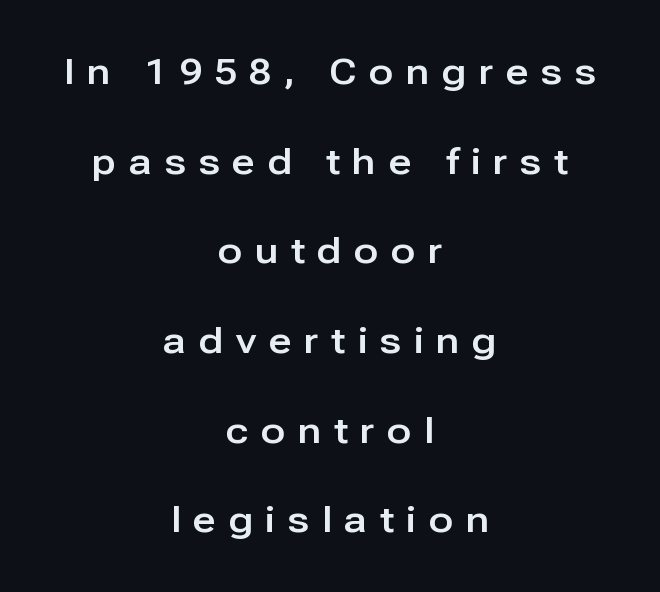
{"serif": "no", "italic": "no", "width": "normal", "stroke_contrast": "low", "x_height": "medium", "monospaced": "no", "underline": "no", "align": "center", "line_spacing": "loose", "line_spacing_ratio": 2.49, "letter_spacing": "wide", "letter_spacing_em": 0.35, "glyph_px": 36}
